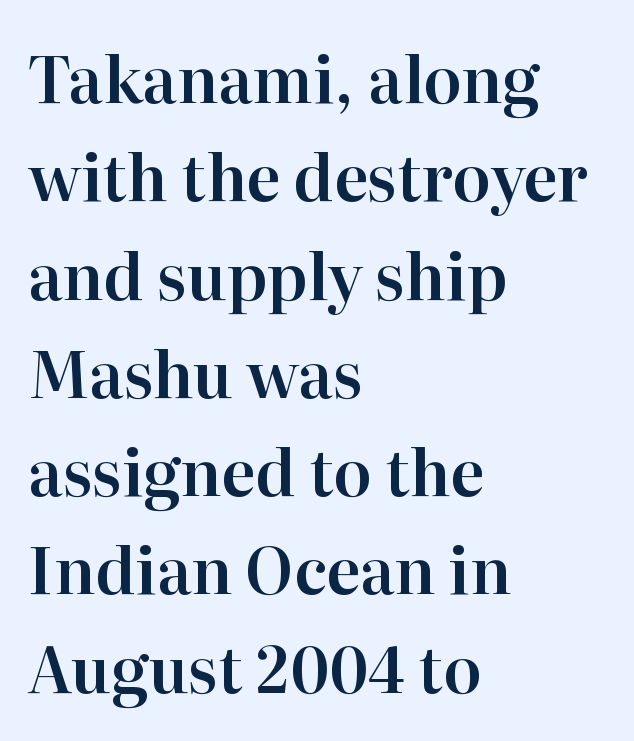
{"serif": "yes", "italic": "no", "width": "normal", "stroke_contrast": "high", "x_height": "medium", "monospaced": "no", "underline": "no", "align": "left", "line_spacing": "normal", "line_spacing_ratio": 1.56, "letter_spacing": "normal", "letter_spacing_em": 0.0, "glyph_px": 63}
